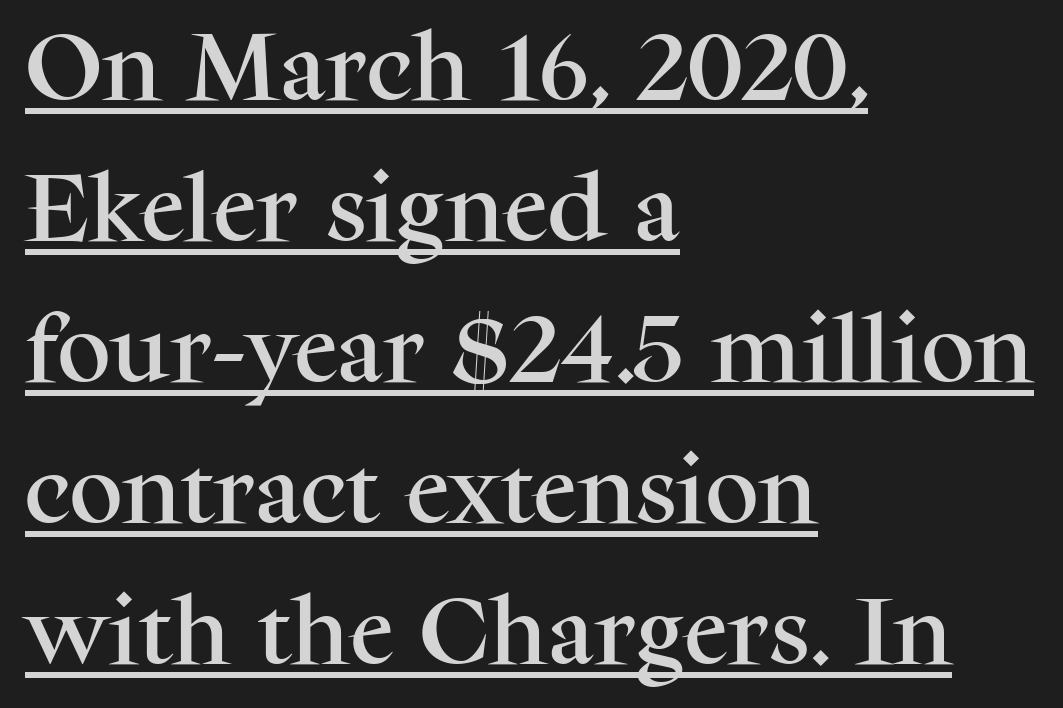
Q: Is the text italic (slanted)? A: No, it is upright.
Q: Is the typeface a serif or a sans-serif typeface? A: Serif.
Q: Is the text underlined? A: Yes.
Q: How is the paragraph aligned? A: Left-aligned.
Q: Is the spacing between letters normal or unusually wide? A: Normal.
Q: Width (condensed, normal, or wide)? A: Normal.
Q: Stroke contrast? A: Medium.
Q: x-height? A: Medium.
Q: Monospaced? A: No.
